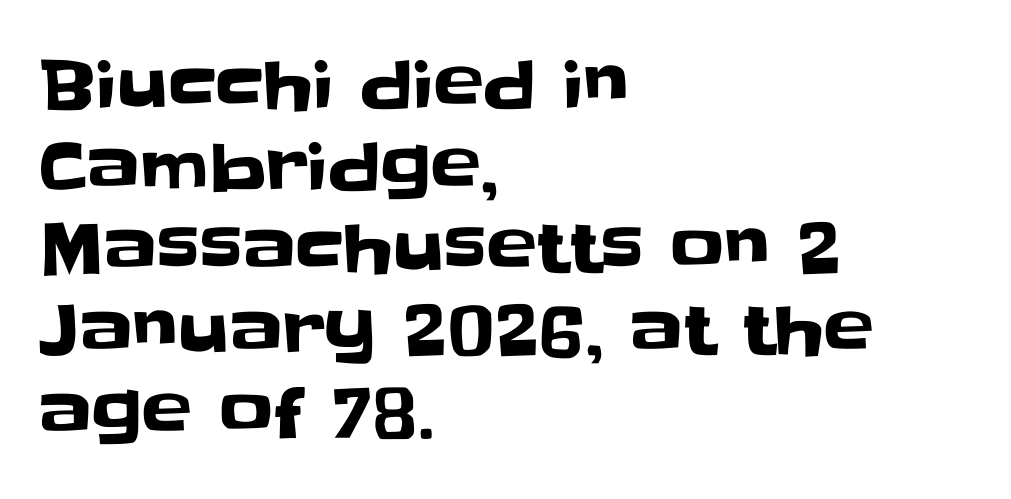
{"serif": "no", "italic": "no", "width": "normal", "stroke_contrast": "low", "x_height": "large", "monospaced": "no", "underline": "no", "align": "left", "line_spacing_ratio": 1.22, "letter_spacing": "normal", "letter_spacing_em": 0.0, "glyph_px": 67}
